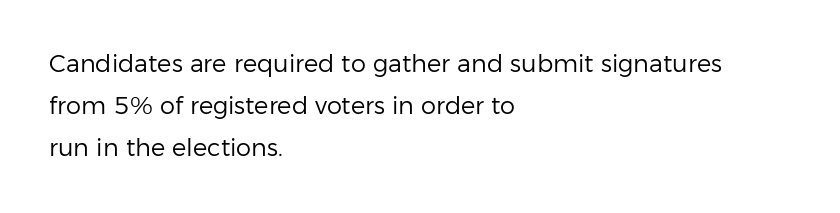
Q: Is the text bold? A: No.
Q: Is the text italic (slanted)? A: No, it is upright.
Q: Is the text underlined? A: No.
Q: How is the paragraph aligned? A: Left-aligned.
Q: Is the spacing between letters normal or unusually wide? A: Normal.
